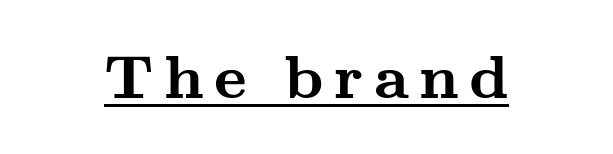
This sample uses a serif face. Heavy-handed strokes throughout: this text is bold. Note the varied advance widths — an 'i' is clearly narrower than an 'm'. A rule runs beneath these lines of type.
